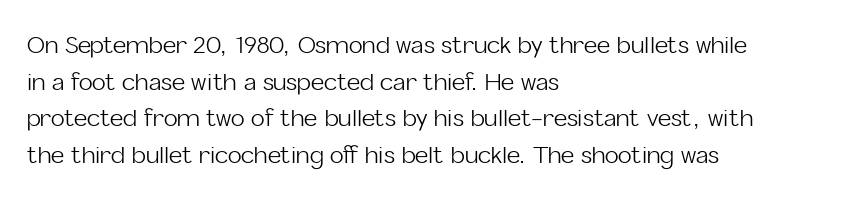
{"italic": "no", "bold": "no", "underline": "no", "align": "left", "line_spacing": "normal", "line_spacing_ratio": 1.59, "letter_spacing": "normal", "letter_spacing_em": 0.0, "glyph_px": 23}
